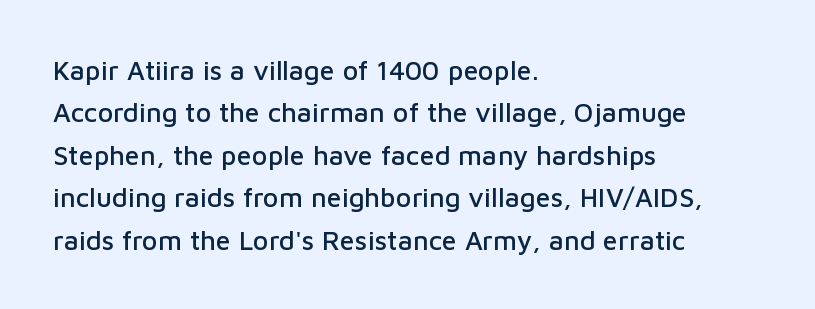
Q: Is the text italic (slanted)? A: No, it is upright.
Q: Is the text underlined? A: No.
Q: How is the paragraph aligned? A: Left-aligned.
Q: Is the spacing between letters normal or unusually wide? A: Normal.
Q: Is the spacing between lines tight, normal or loose? A: Normal.
